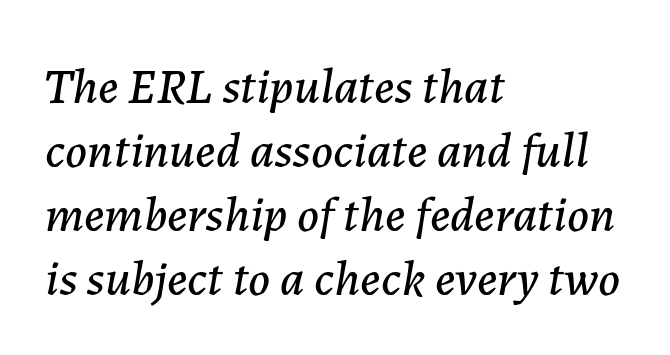
What's the leading like? Ordinary, nothing unusual. The typesetter chose a ragged-right arrangement here. The lettering tilts uniformly, giving the passage an italic look. Type without underlining. Here the glyphs are tracked normally, forming tight word shapes.
